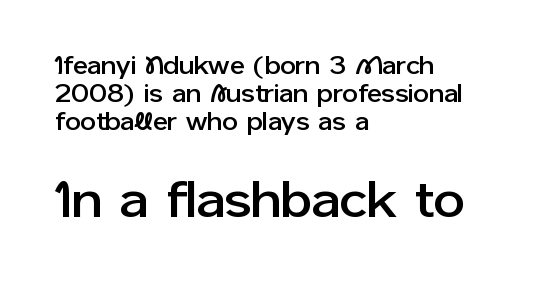
The image shows 50 px sans-serif type, upright; set left-aligned, tight line spacing (1.12x), normal letter spacing, not underlined; the second (bottom) block is 2.0x larger; low stroke contrast and a medium x-height.
